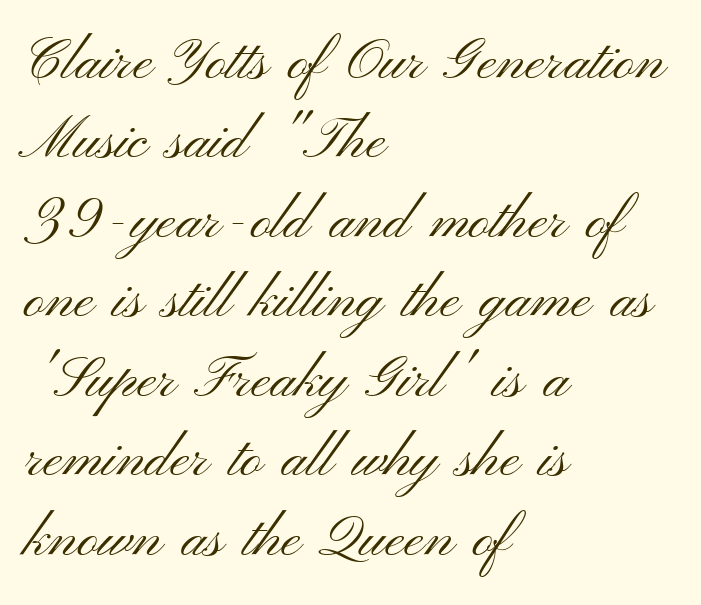
Q: Is the text bold? A: No.
Q: Is the text italic (slanted)? A: Yes.
Q: Is the typeface a serif or a sans-serif typeface? A: Sans-serif.
Q: Is the text underlined? A: No.
Q: How is the paragraph aligned? A: Left-aligned.
Q: Is the spacing between letters normal or unusually wide? A: Normal.
Q: Is the spacing between lines tight, normal or loose? A: Normal.
Q: Width (condensed, normal, or wide)? A: Wide.
Q: Stroke contrast? A: Medium.
Q: x-height? A: Small.
Q: Monospaced? A: No.
